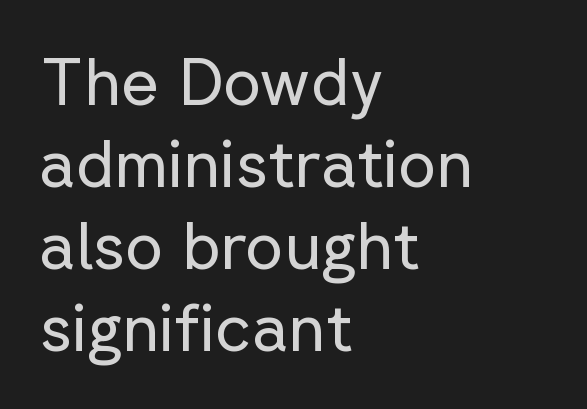
Q: Is the text bold? A: No.
Q: Is the text italic (slanted)? A: No, it is upright.
Q: Is the typeface a serif or a sans-serif typeface? A: Sans-serif.
Q: Is the text underlined? A: No.
Q: How is the paragraph aligned? A: Left-aligned.
Q: Is the spacing between letters normal or unusually wide? A: Normal.
Q: Width (condensed, normal, or wide)? A: Normal.
Q: Stroke contrast? A: Low.
Q: x-height? A: Medium.
Q: Monospaced? A: No.
